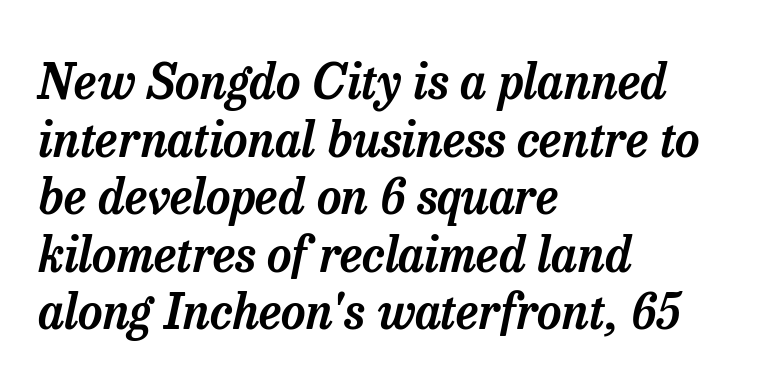
The image shows 48 px serif type, italic (leaning right); set left-aligned, line spacing 1.2x, normal letter spacing, not underlined; low stroke contrast and a medium x-height.
